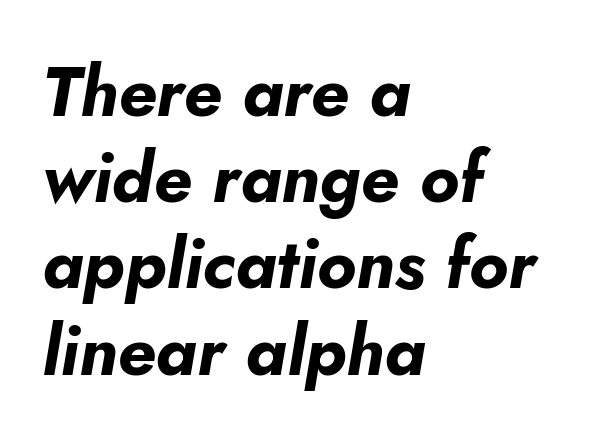
The image shows 69 px bold type, italic (leaning right); set left-aligned, normal line spacing (1.25x), normal letter spacing, not underlined; low stroke contrast and a small x-height.
